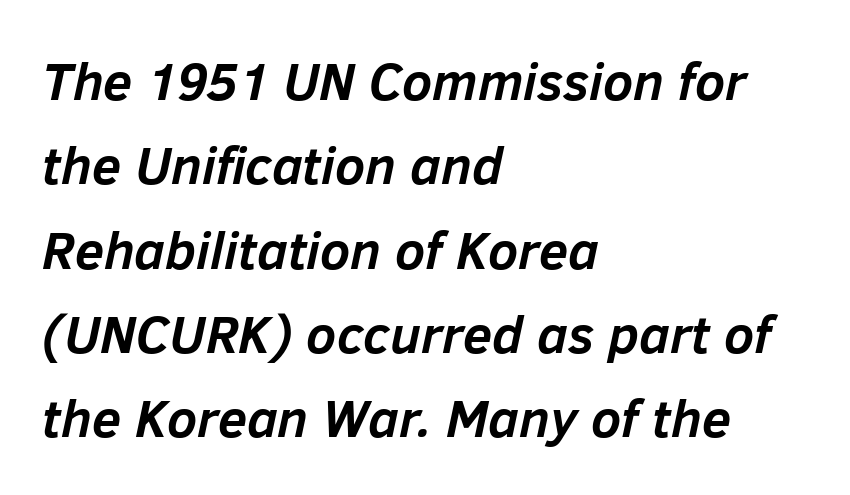
Q: Is the text bold? A: Yes.
Q: Is the text italic (slanted)? A: Yes, it leans right by about 12 degrees.
Q: Is the text underlined? A: No.
Q: How is the paragraph aligned? A: Left-aligned.
Q: Is the spacing between letters normal or unusually wide? A: Normal.
Q: Is the spacing between lines tight, normal or loose? A: Normal.
Q: Width (condensed, normal, or wide)? A: Normal.
Q: Stroke contrast? A: Low.
Q: x-height? A: Medium.
Q: Monospaced? A: No.
